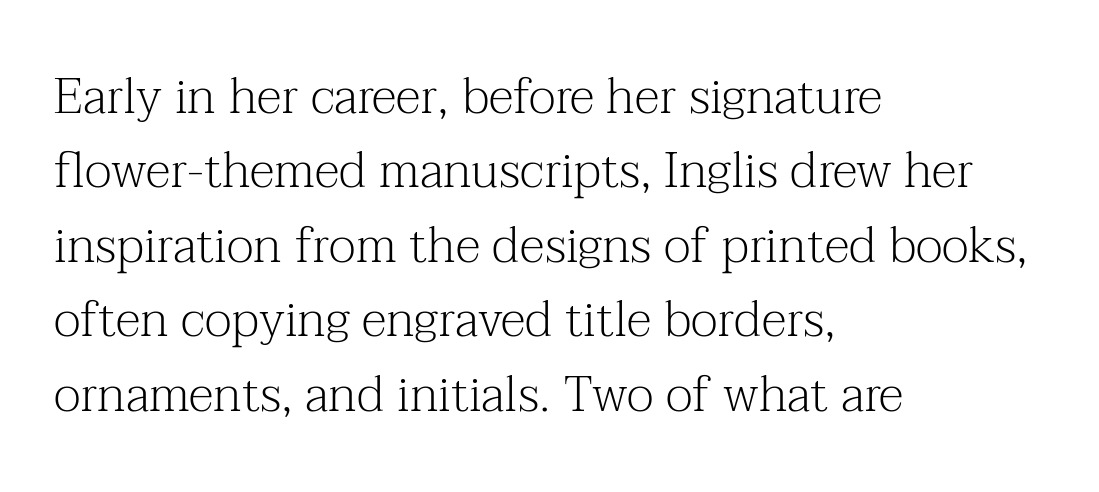
The image shows 50 px light serif type, upright; set left-aligned, normal line spacing (1.49x), normal letter spacing, not underlined; medium stroke contrast and a medium x-height.
